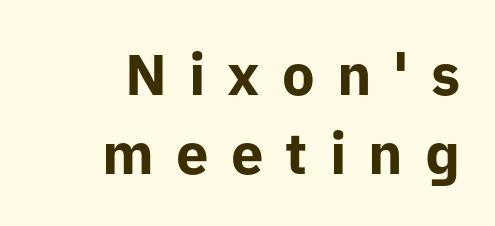
Q: Is the text bold? A: Yes.
Q: Is the text italic (slanted)? A: No, it is upright.
Q: Is the typeface a serif or a sans-serif typeface? A: Sans-serif.
Q: Is the text underlined? A: No.
Q: How is the paragraph aligned? A: Right-aligned.
Q: Is the spacing between letters normal or unusually wide? A: Unusually wide.
Q: Is the spacing between lines tight, normal or loose? A: Normal.
Q: Width (condensed, normal, or wide)? A: Normal.
Q: Stroke contrast? A: Low.
Q: x-height? A: Medium.
Q: Monospaced? A: No.
